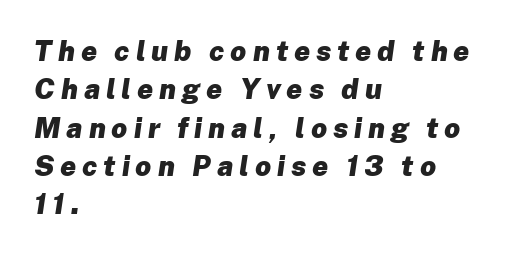
Q: Is the text bold? A: Yes.
Q: Is the text italic (slanted)? A: Yes, it leans right by about 8 degrees.
Q: Is the text underlined? A: No.
Q: How is the paragraph aligned? A: Left-aligned.
Q: Is the spacing between letters normal or unusually wide? A: Unusually wide.
Q: Is the spacing between lines tight, normal or loose? A: Normal.
Q: Width (condensed, normal, or wide)? A: Normal.
Q: Stroke contrast? A: Low.
Q: x-height? A: Medium.
Q: Monospaced? A: No.
